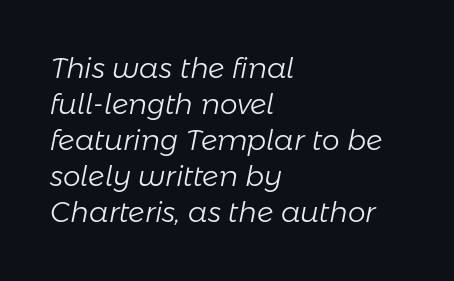
The image shows 28 px light type, italic (leaning right); set left-aligned, normal line spacing (1.29x), normal letter spacing, not underlined; low stroke contrast and a medium x-height.
